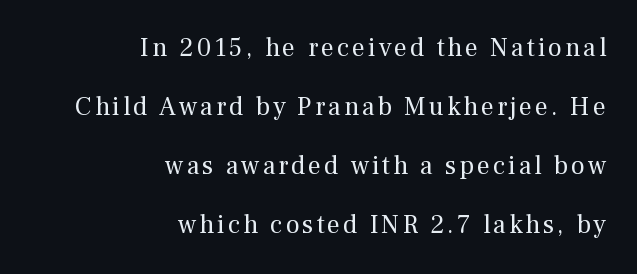
Q: Is the text bold? A: No.
Q: Is the text italic (slanted)? A: No, it is upright.
Q: Is the text underlined? A: No.
Q: How is the paragraph aligned? A: Right-aligned.
Q: Is the spacing between lines tight, normal or loose? A: Loose.
